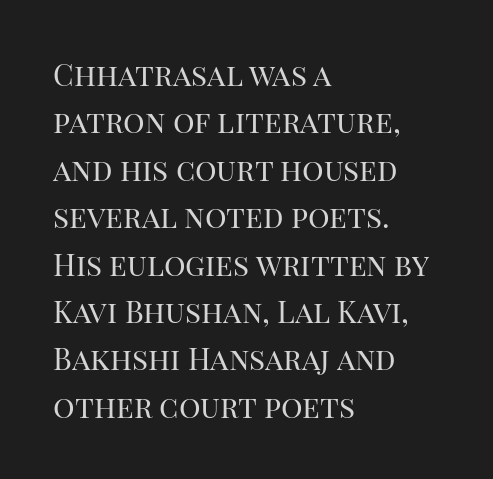
Letters rest on an invisible, unmarked baseline. Proportional: the letters do not fall into vertical columns. The typeface chosen for these lines features serifs. Is there much room between lines? A standard amount, neither cramped nor airy. Horizontally, the lines are justified to the leading edge only.
